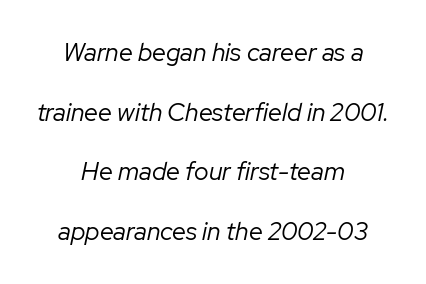
Q: Is the text bold? A: No.
Q: Is the text italic (slanted)? A: Yes, it leans right by about 12 degrees.
Q: Is the text underlined? A: No.
Q: How is the paragraph aligned? A: Centered.
Q: Is the spacing between letters normal or unusually wide? A: Normal.
Q: Is the spacing between lines tight, normal or loose? A: Loose.
